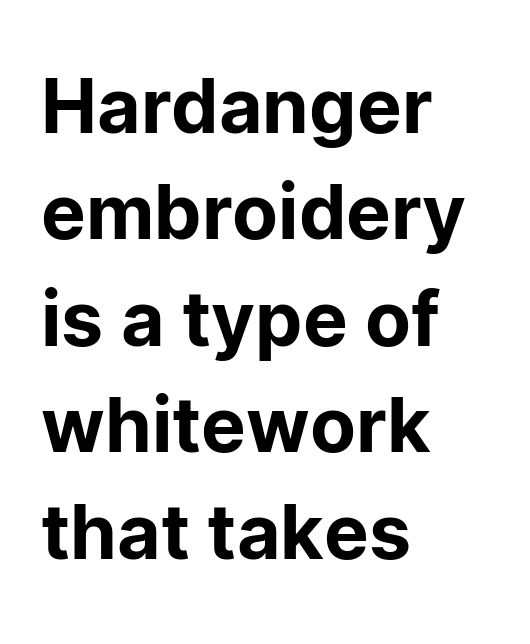
{"serif": "no", "italic": "no", "width": "normal", "stroke_contrast": "low", "x_height": "medium", "monospaced": "no", "underline": "no", "align": "left", "line_spacing": "normal", "line_spacing_ratio": 1.42, "letter_spacing": "normal", "letter_spacing_em": 0.0, "glyph_px": 75}
